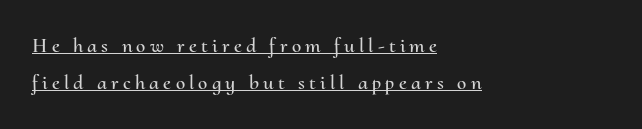
The face used here is rendered with a markedly widened letterfit. The compositor pushed each line to the left boundary. Unlike italic type, these characters show no tilt at all. This sample carries an underscore along the baseline area.
